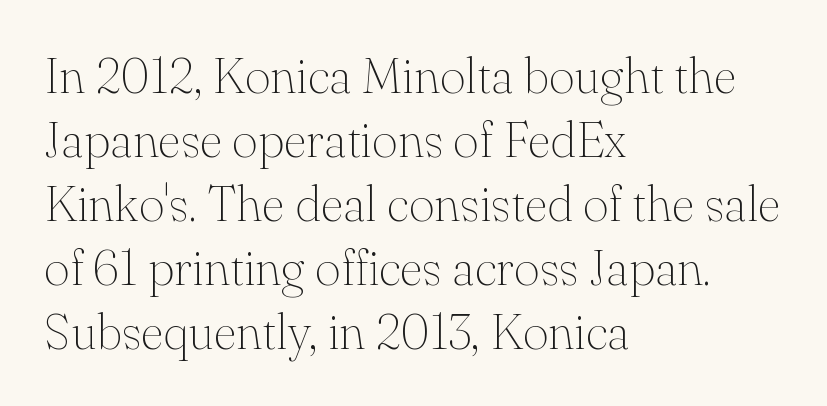
Q: Is the text bold? A: No.
Q: Is the text italic (slanted)? A: No, it is upright.
Q: Is the typeface a serif or a sans-serif typeface? A: Serif.
Q: Is the text underlined? A: No.
Q: How is the paragraph aligned? A: Left-aligned.
Q: Is the spacing between letters normal or unusually wide? A: Normal.
Q: Is the spacing between lines tight, normal or loose? A: Normal.
Q: Width (condensed, normal, or wide)? A: Normal.
Q: Stroke contrast? A: Medium.
Q: x-height? A: Small.
Q: Monospaced? A: No.
